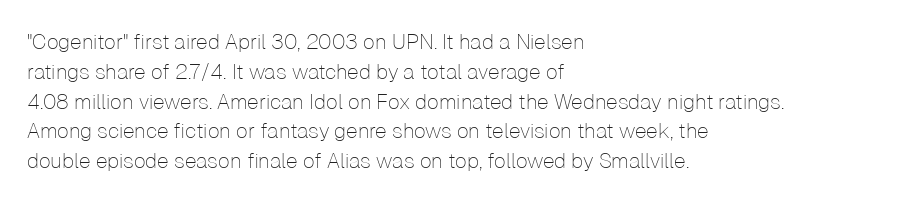
Q: Is the text bold? A: No.
Q: Is the text italic (slanted)? A: No, it is upright.
Q: Is the text underlined? A: No.
Q: How is the paragraph aligned? A: Left-aligned.
Q: Is the spacing between letters normal or unusually wide? A: Normal.
Q: Is the spacing between lines tight, normal or loose? A: Normal.
